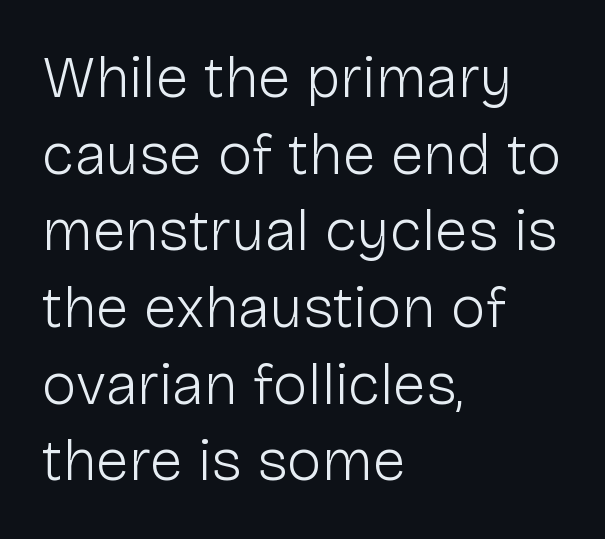
The image shows 59 px light sans-serif type, upright; set left-aligned, normal line spacing (1.3x), normal letter spacing, not underlined; low stroke contrast and a medium x-height.
